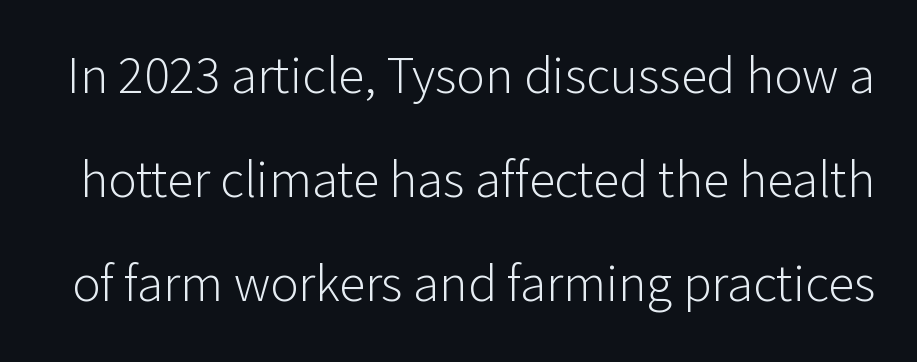
Q: Is the text bold? A: No.
Q: Is the text italic (slanted)? A: No, it is upright.
Q: Is the typeface a serif or a sans-serif typeface? A: Sans-serif.
Q: Is the text underlined? A: No.
Q: Is the spacing between letters normal or unusually wide? A: Normal.
Q: Is the spacing between lines tight, normal or loose? A: Loose.
Q: Width (condensed, normal, or wide)? A: Normal.
Q: Stroke contrast? A: Low.
Q: x-height? A: Medium.
Q: Monospaced? A: No.
